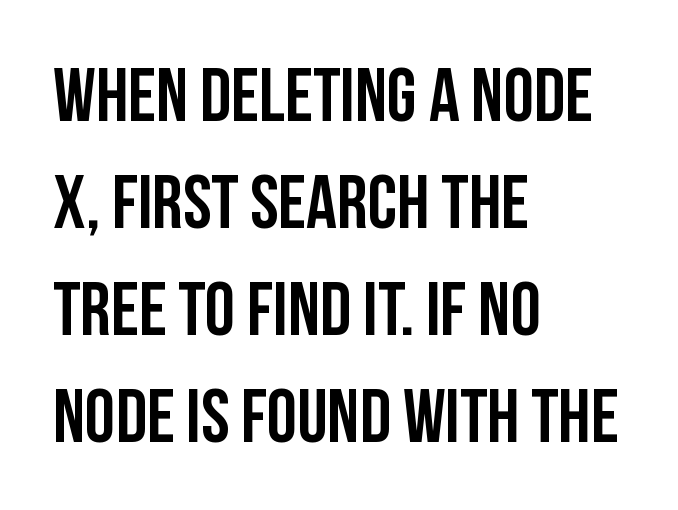
The image shows 76 px condensed sans-serif type, upright; set left-aligned, normal line spacing (1.41x), normal letter spacing, not underlined; low stroke contrast and a large x-height.
